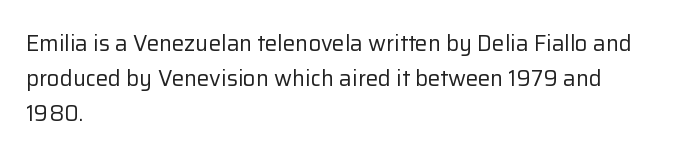
The image shows 22 px text type, upright; set left-aligned, normal line spacing (1.58x), normal letter spacing, not underlined.
